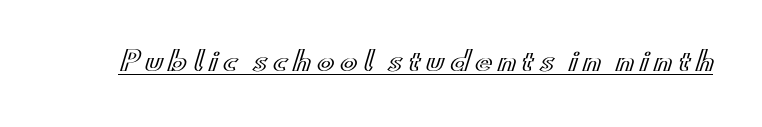
The image shows 26 px text type; set unusually wide letter spacing (+0.21 em), underlined.
